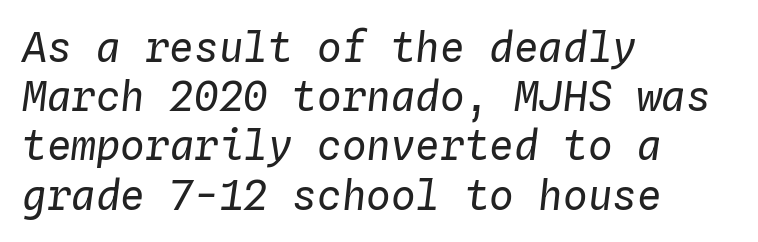
The image shows 41 px regular-weight type, italic (leaning right), monospaced; set left-aligned, line spacing 1.2x, normal letter spacing, not underlined; low stroke contrast and a medium x-height.
